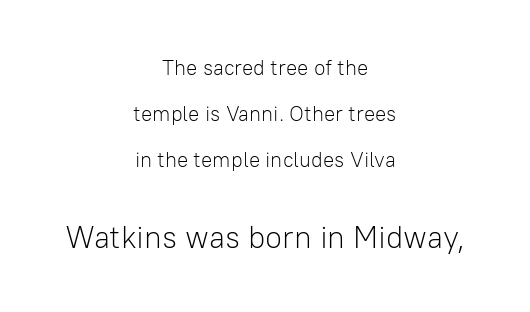
The image shows 31 px light sans-serif type, upright; set centered, loose line spacing (2.2x), normal letter spacing, not underlined; the second (bottom) block is 1.48x larger; low stroke contrast and a medium x-height.
